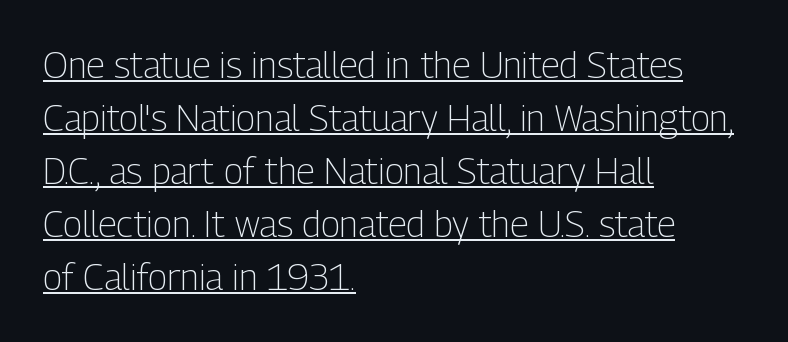
The image shows 36 px light, condensed sans-serif type, upright; set left-aligned, normal line spacing (1.47x), normal letter spacing, underlined; low stroke contrast and a medium x-height.
